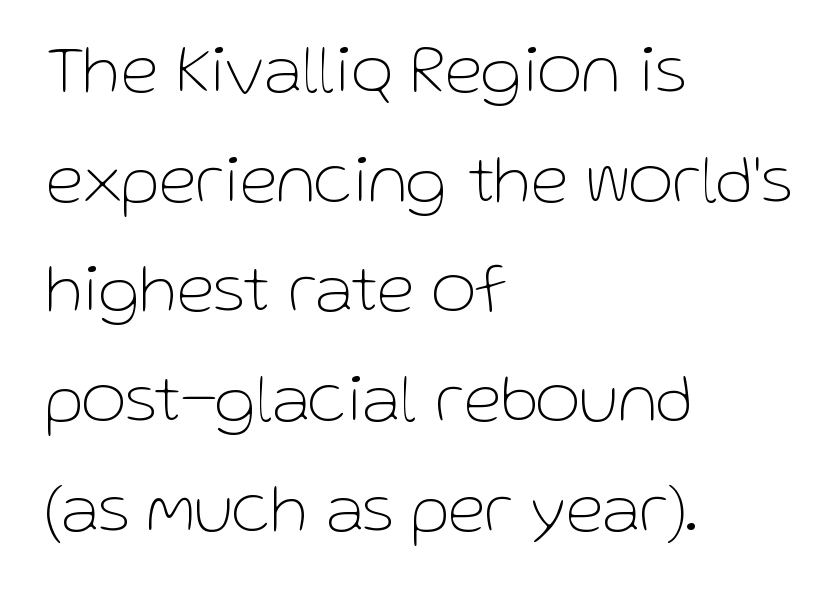
The specimen reads as upright at a glance. Here the glyphs are tracked normally, forming tight word shapes. Letters have the restrained weight of plain body copy at most. Quick note: underline off.
